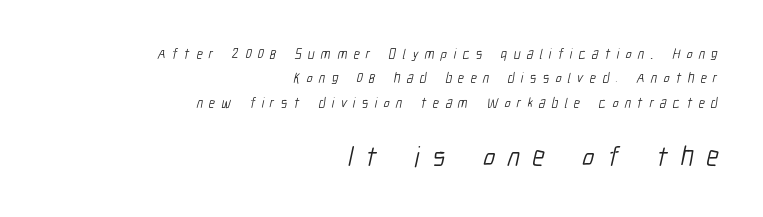
Q: Is the text bold? A: No.
Q: Is the typeface a serif or a sans-serif typeface? A: Sans-serif.
Q: Is the text underlined? A: No.
Q: How is the paragraph aligned? A: Right-aligned.
Q: Is the spacing between letters normal or unusually wide? A: Unusually wide.
Q: Which block of text is set in a larger size, the first (top) or the second (bottom)? A: The second (bottom) one.
Q: Width (condensed, normal, or wide)? A: Condensed.
Q: Stroke contrast? A: Low.
Q: x-height? A: Medium.
Q: Monospaced? A: No.
